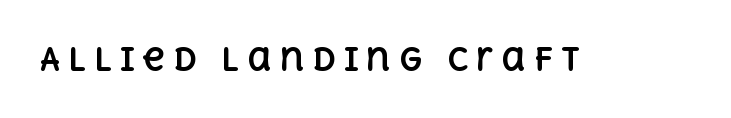
Q: Is the text bold? A: Yes.
Q: Is the text italic (slanted)? A: No, it is upright.
Q: Is the text underlined? A: No.
Q: Is the spacing between letters normal or unusually wide? A: Unusually wide.
Q: Width (condensed, normal, or wide)? A: Normal.
Q: x-height? A: Large.
Q: Monospaced? A: No.
